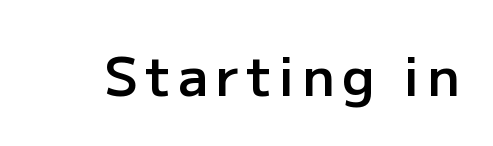
{"serif": "no", "italic": "no", "bold": "semi", "weight": "semibold", "width": "normal", "stroke_contrast": "low", "x_height": "medium", "monospaced": "no", "underline": "no", "glyph_px": 53}
